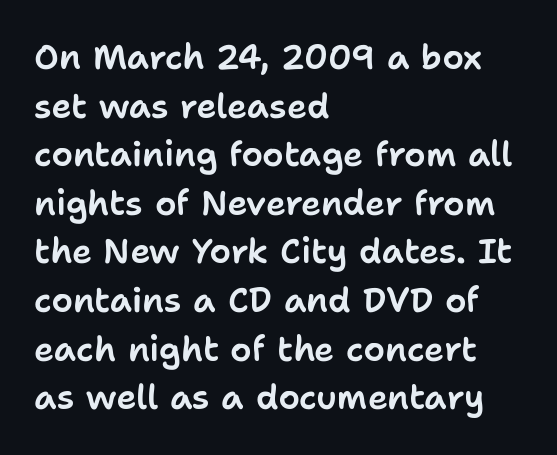
{"serif": "no", "italic": "no", "width": "normal", "stroke_contrast": "low", "x_height": "medium", "monospaced": "no", "underline": "no", "align": "left", "line_spacing": "normal", "line_spacing_ratio": 1.43, "letter_spacing": "normal", "letter_spacing_em": 0.0, "glyph_px": 34}
